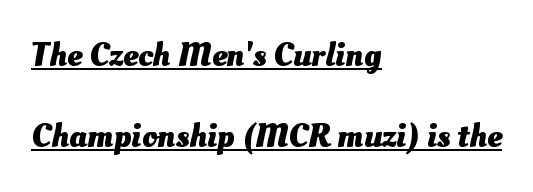
{"bold": "yes", "weight": "heavy", "width": "normal", "stroke_contrast": "medium", "x_height": "small", "monospaced": "no", "underline": "yes", "align": "left", "line_spacing": "loose", "line_spacing_ratio": 2.39, "letter_spacing": "normal", "letter_spacing_em": 0.0, "glyph_px": 34}
